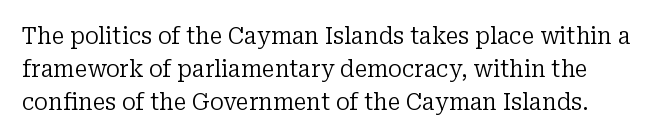
Q: Is the text bold? A: No.
Q: Is the text italic (slanted)? A: No, it is upright.
Q: Is the text underlined? A: No.
Q: Is the spacing between letters normal or unusually wide? A: Normal.
Q: Is the spacing between lines tight, normal or loose? A: Normal.
